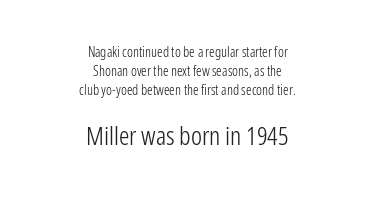
Descenders are the only things crossing below the line. No italicization has been applied; the sample stays upright. Students, note that the glyphs here touch the page at normal intervals. Honestly, the row spacing looks completely unremarkable.
